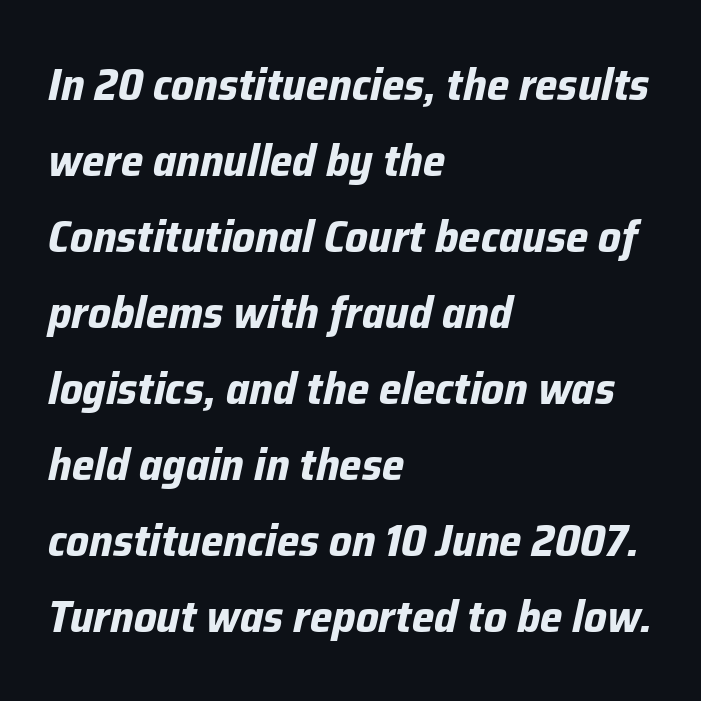
Check under the words: just untouched page. The block of text has a typical density, with ordinary space between rows. Character widths vary here, with narrow letters taking less room than wide ones. Compared with typical body copy, the letter spacing here is the same. Line beginnings align vertically; line endings do not.
